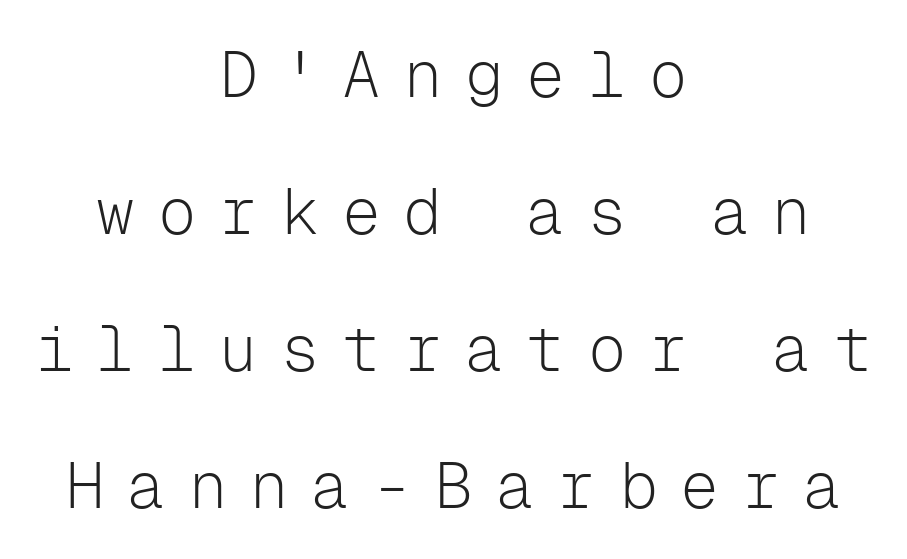
The image shows 64 px light sans-serif type, upright, monospaced; set centered, loose line spacing (2.14x), unusually wide letter spacing (+0.36 em), not underlined; low stroke contrast and a medium x-height.
